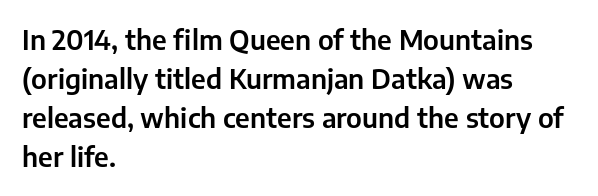
Evenly set lines give the paragraph a standard silhouette. What stands out about the letter spacing? Nothing — it is the standard amount. Glance below the letters and you will spot only blank space. The compositor pushed each line to the left boundary. The axis of the letterforms is exactly vertical.
